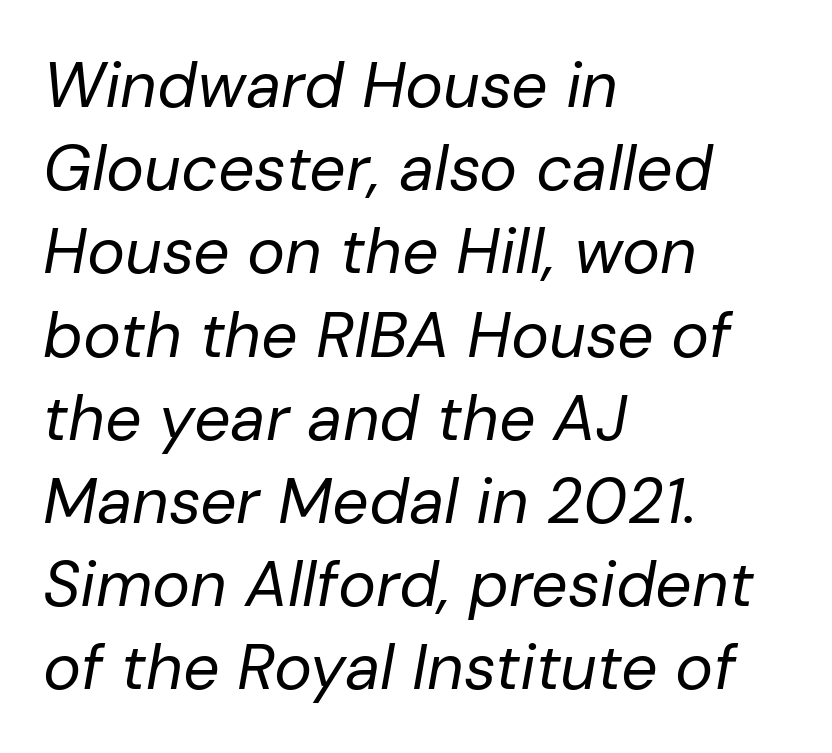
The image shows 64 px regular-weight type, italic (leaning right); set left-aligned, normal line spacing (1.3x), normal letter spacing, not underlined; low stroke contrast and a medium x-height.
